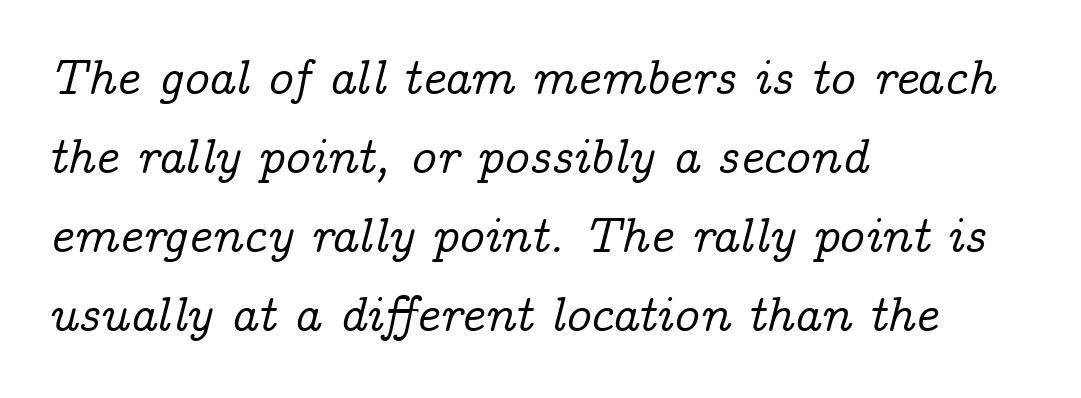
The image shows 50 px serif type, italic (leaning right); set left-aligned, normal line spacing (1.58x), normal letter spacing, not underlined; low stroke contrast and a medium x-height.
